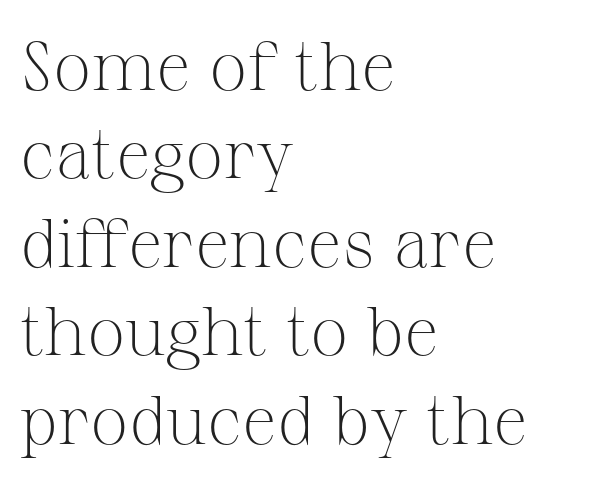
Is there much room between lines? A standard amount, neither cramped nor airy. Does the type have serifs? Yes, each stem ends in a small foot. Honestly, the letter spacing is just normal — you wouldn't notice it. The passage shown is typed in a proportional face where columns would drift.
